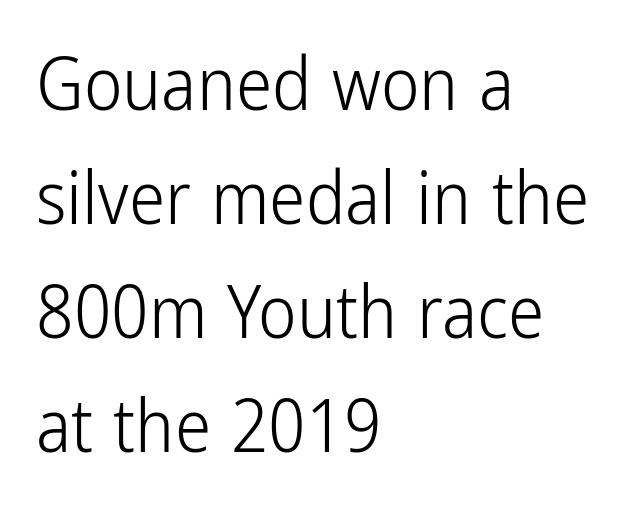
The image shows 73 px light, condensed sans-serif type, upright; set left-aligned, normal line spacing (1.56x), normal letter spacing, not underlined; low stroke contrast and a medium x-height.
